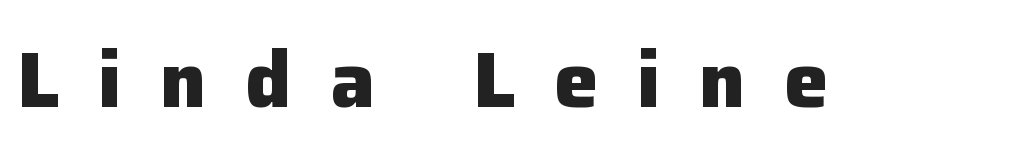
The image shows 79 px heavy sans-serif type, upright; set unusually wide letter spacing (+0.49 em), not underlined; low stroke contrast and a medium x-height.
